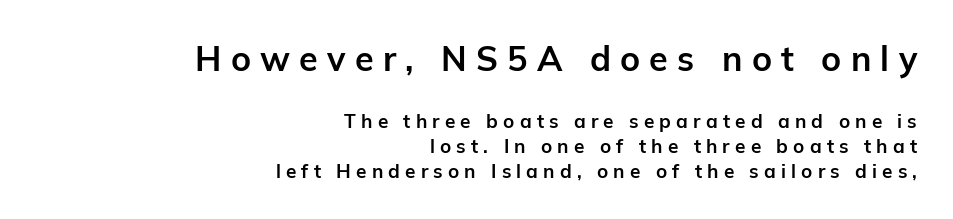
Q: Is the text bold? A: Yes.
Q: Is the text italic (slanted)? A: No, it is upright.
Q: Is the typeface a serif or a sans-serif typeface? A: Sans-serif.
Q: Is the text underlined? A: No.
Q: How is the paragraph aligned? A: Right-aligned.
Q: Is the spacing between letters normal or unusually wide? A: Unusually wide.
Q: Is the spacing between lines tight, normal or loose? A: Normal.
Q: Which block of text is set in a larger size, the first (top) or the second (bottom)? A: The first (top) one.
Q: Width (condensed, normal, or wide)? A: Normal.
Q: Stroke contrast? A: Low.
Q: x-height? A: Medium.
Q: Monospaced? A: No.
